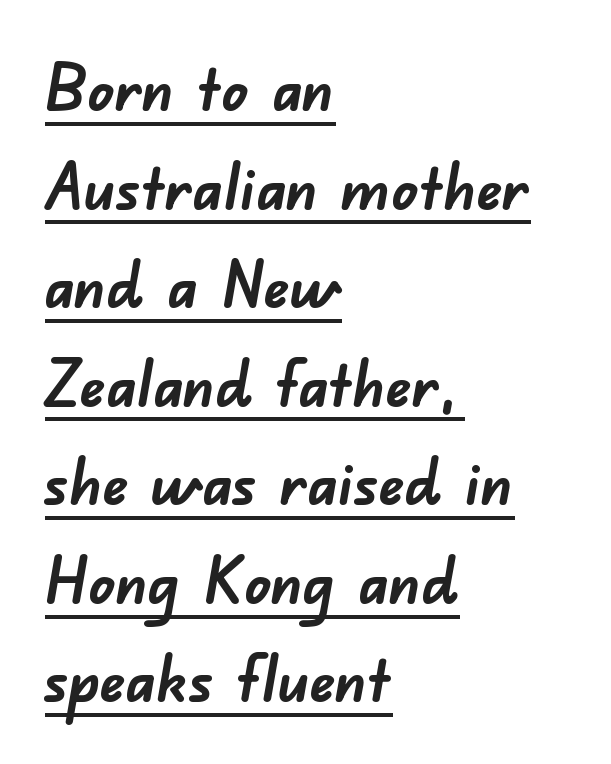
Q: Is the text bold? A: Yes.
Q: Is the typeface a serif or a sans-serif typeface? A: Sans-serif.
Q: Is the text underlined? A: Yes.
Q: How is the paragraph aligned? A: Left-aligned.
Q: Is the spacing between letters normal or unusually wide? A: Normal.
Q: Is the spacing between lines tight, normal or loose? A: Normal.
Q: Width (condensed, normal, or wide)? A: Normal.
Q: Stroke contrast? A: Low.
Q: x-height? A: Small.
Q: Monospaced? A: No.
